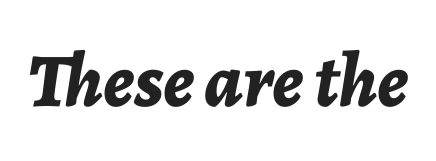
{"italic": "yes", "lean": "right", "slant_degrees": 7, "bold": "yes", "weight": "bold", "width": "normal", "stroke_contrast": "low", "x_height": "medium", "monospaced": "no", "underline": "no", "letter_spacing": "normal", "letter_spacing_em": 0.0, "glyph_px": 76}
